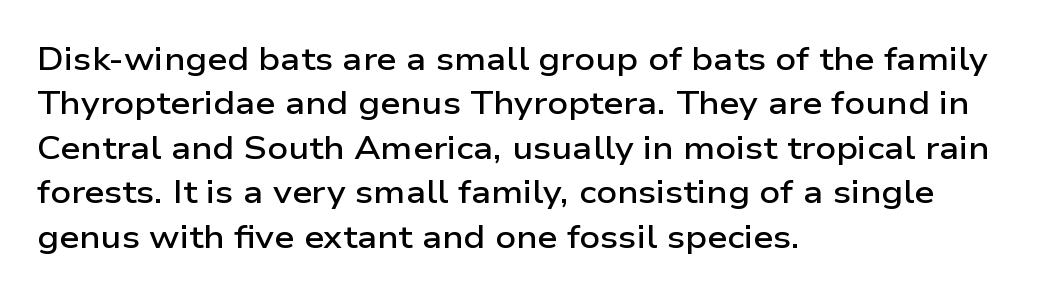
{"serif": "no", "italic": "no", "bold": "semi", "weight": "semibold", "width": "wide", "stroke_contrast": "low", "x_height": "medium", "monospaced": "no", "underline": "no", "align": "left", "line_spacing": "normal", "line_spacing_ratio": 1.39, "letter_spacing": "normal", "letter_spacing_em": 0.0, "glyph_px": 32}
